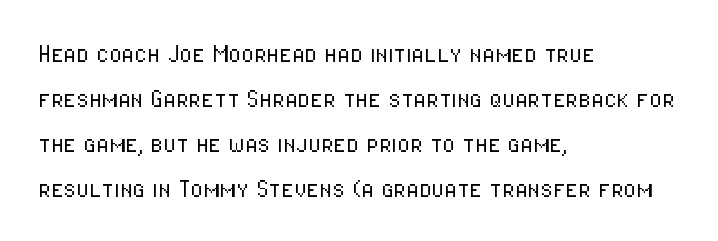
The image shows 29 px light, condensed sans-serif type, upright; set left-aligned, normal line spacing (1.55x), normal letter spacing, not underlined; low stroke contrast and a medium x-height.
